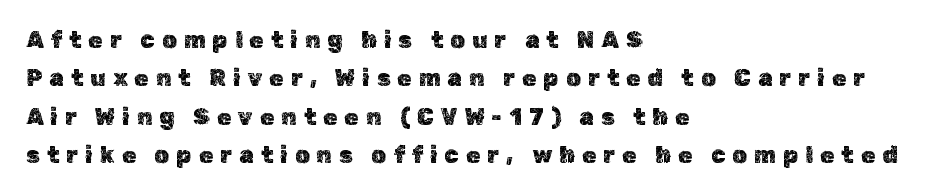
{"italic": "no", "underline": "no", "align": "left", "line_spacing": "normal", "line_spacing_ratio": 1.67, "letter_spacing": "wide", "letter_spacing_em": 0.31, "glyph_px": 23}
